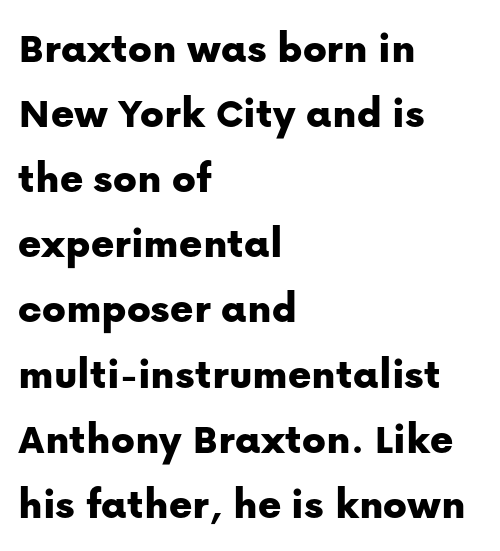
{"serif": "no", "italic": "no", "width": "normal", "stroke_contrast": "low", "x_height": "medium", "monospaced": "no", "underline": "no", "align": "left", "line_spacing": "normal", "line_spacing_ratio": 1.48, "letter_spacing": "normal", "letter_spacing_em": 0.0, "glyph_px": 44}
